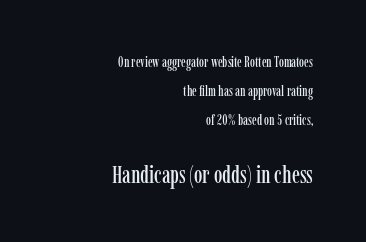
Block two is the big one; block one sits smaller above it. The space between consecutive lines is lavish. Anything drawn beneath the words? Only blank space. Italic? Not at all — the glyphs are vertical. Here the glyphs are tracked normally, forming tight word shapes. Compared with a flush-left layout, this one pins lines to the opposite, right side.
